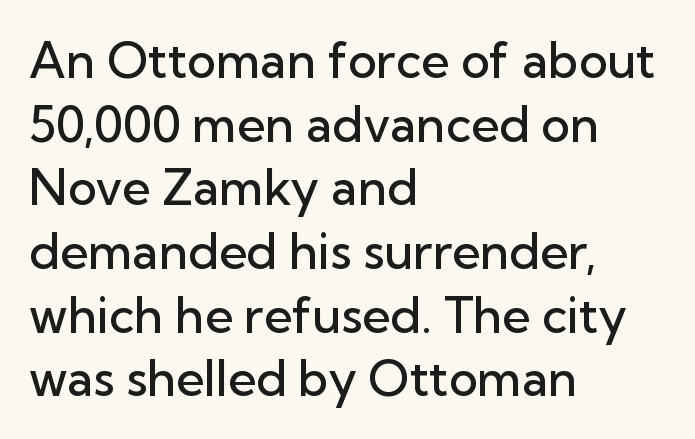
Q: Is the text bold? A: Semi-bold.
Q: Is the text italic (slanted)? A: No, it is upright.
Q: Is the typeface a serif or a sans-serif typeface? A: Sans-serif.
Q: Is the text underlined? A: No.
Q: How is the paragraph aligned? A: Left-aligned.
Q: Is the spacing between letters normal or unusually wide? A: Normal.
Q: Is the spacing between lines tight, normal or loose? A: Normal.
Q: Width (condensed, normal, or wide)? A: Normal.
Q: Stroke contrast? A: Low.
Q: x-height? A: Medium.
Q: Monospaced? A: No.
